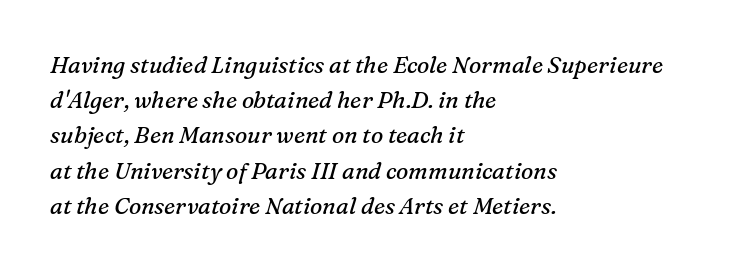
{"italic": "yes", "lean": "right", "slant_degrees": 16, "bold": "no", "underline": "no", "align": "left", "line_spacing": "normal", "line_spacing_ratio": 1.53, "letter_spacing": "normal", "letter_spacing_em": 0.0, "glyph_px": 23}
